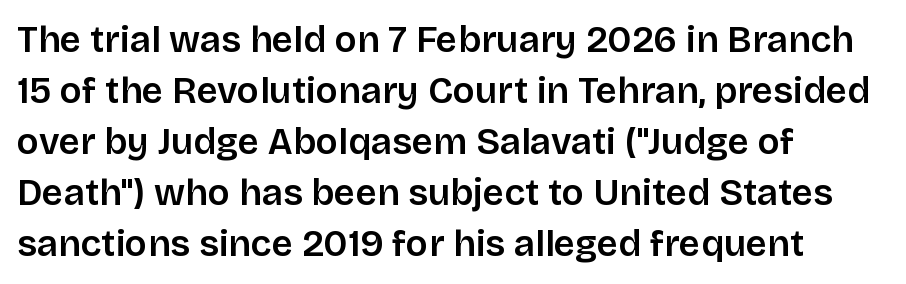
{"serif": "no", "italic": "no", "width": "normal", "stroke_contrast": "low", "x_height": "large", "monospaced": "no", "underline": "no", "align": "left", "line_spacing": "normal", "line_spacing_ratio": 1.38, "letter_spacing": "normal", "letter_spacing_em": 0.0, "glyph_px": 37}
